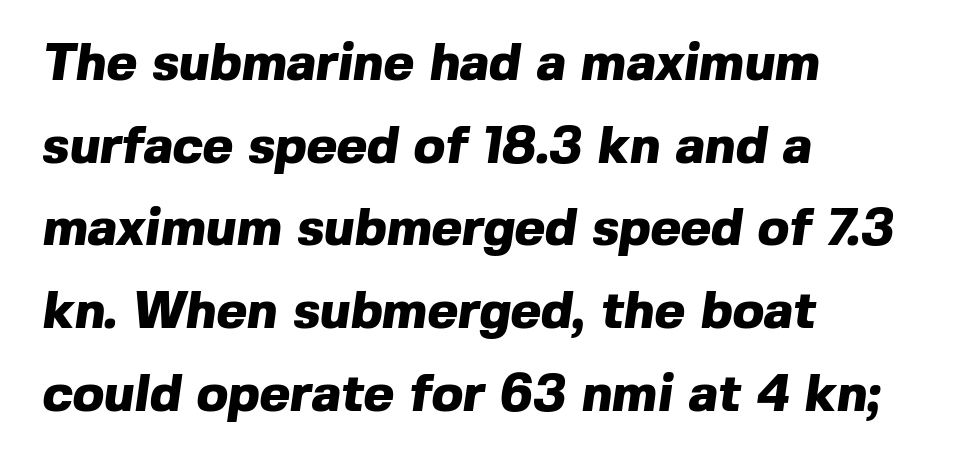
The space beneath each line is pristine and unruled. This sample has the flowing, uneven cadence of proportional lettering. The typesetter chose a ragged-right arrangement here. Line spacing here is normal. The passage shown is typeset with a sans-serif family. The strokes are fattened all the way to bold.
